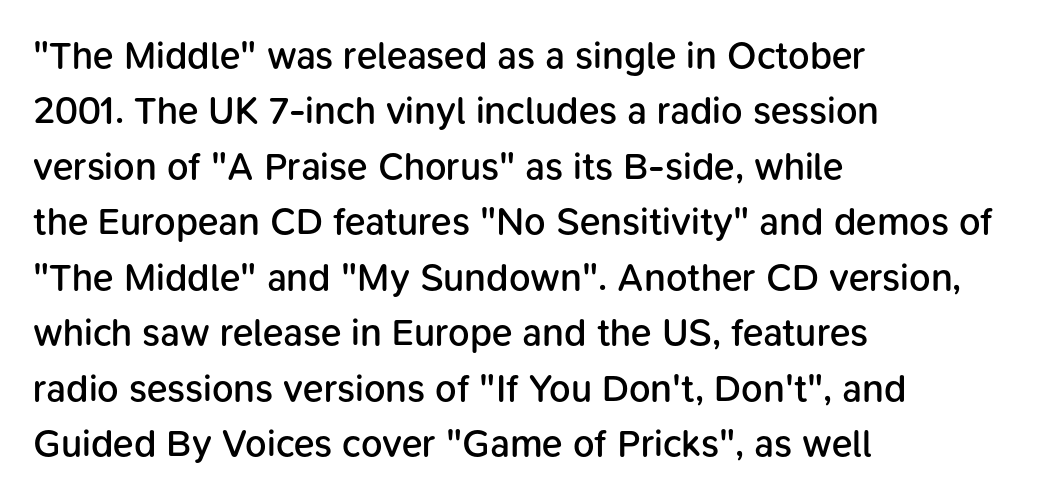
The image shows 38 px semibold sans-serif type, upright; set left-aligned, normal line spacing (1.46x), normal letter spacing, not underlined; low stroke contrast and a medium x-height.
